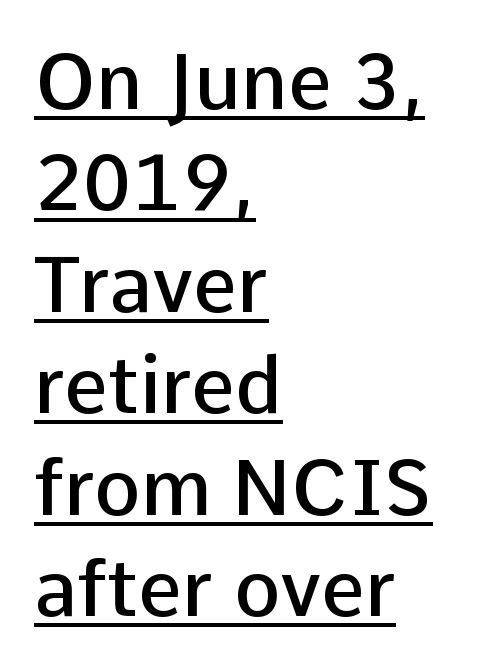
Q: Is the text bold? A: Semi-bold.
Q: Is the text italic (slanted)? A: No, it is upright.
Q: Is the typeface a serif or a sans-serif typeface? A: Sans-serif.
Q: Is the text underlined? A: Yes.
Q: How is the paragraph aligned? A: Left-aligned.
Q: Is the spacing between letters normal or unusually wide? A: Normal.
Q: Is the spacing between lines tight, normal or loose? A: Normal.
Q: Width (condensed, normal, or wide)? A: Normal.
Q: Stroke contrast? A: Low.
Q: x-height? A: Medium.
Q: Monospaced? A: No.
